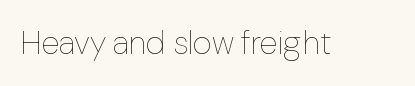
Tall strokes in this sample are plumb rather than angled. Counters stay open thanks to moderate or lighter strokes. Each row of text sits above clean, open space. These lines are rendered in a variable-pitch font.
